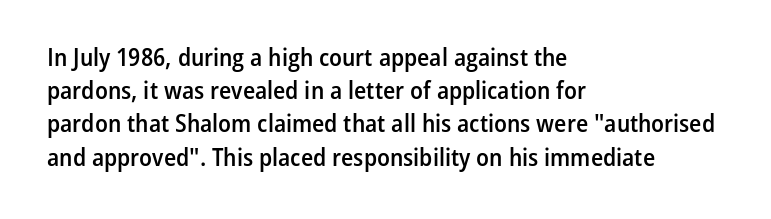
Q: Is the text bold? A: Semi-bold.
Q: Is the text italic (slanted)? A: No, it is upright.
Q: Is the text underlined? A: No.
Q: How is the paragraph aligned? A: Left-aligned.
Q: Is the spacing between letters normal or unusually wide? A: Normal.
Q: Is the spacing between lines tight, normal or loose? A: Normal.
